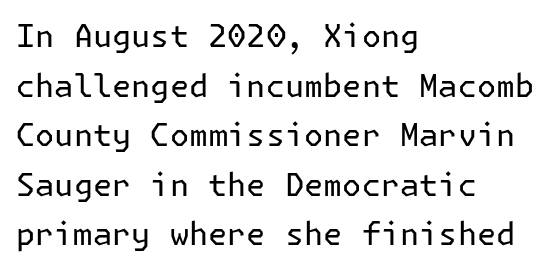
Q: Is the text bold? A: No.
Q: Is the text italic (slanted)? A: No, it is upright.
Q: Is the typeface a serif or a sans-serif typeface? A: Sans-serif.
Q: Is the text underlined? A: No.
Q: How is the paragraph aligned? A: Left-aligned.
Q: Is the spacing between letters normal or unusually wide? A: Normal.
Q: Is the spacing between lines tight, normal or loose? A: Normal.
Q: Width (condensed, normal, or wide)? A: Normal.
Q: Stroke contrast? A: Low.
Q: x-height? A: Medium.
